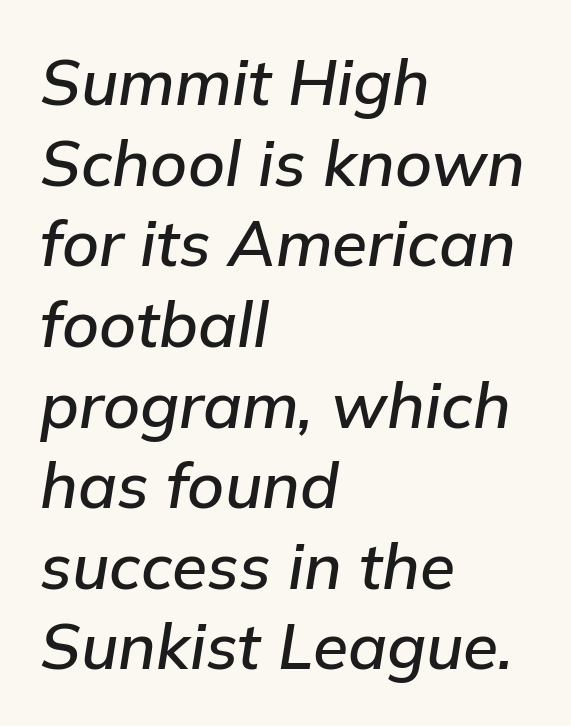
{"italic": "yes", "lean": "right", "slant_degrees": 9, "width": "normal", "stroke_contrast": "low", "x_height": "medium", "monospaced": "no", "underline": "no", "align": "left", "line_spacing": "normal", "line_spacing_ratio": 1.26, "letter_spacing": "normal", "letter_spacing_em": 0.0, "glyph_px": 64}
